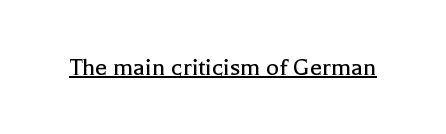
{"italic": "no", "bold": "no", "underline": "yes", "letter_spacing": "normal", "letter_spacing_em": 0.0, "glyph_px": 27}
